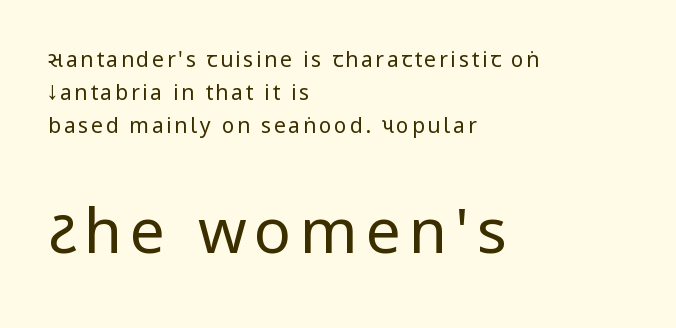
{"serif": "no", "italic": "no", "bold": "no", "weight": "regular", "width": "condensed", "stroke_contrast": "low", "underline": "no", "align": "left", "line_spacing": "normal", "line_spacing_ratio": 1.58, "larger_block": "second", "size_ratio": 2.95, "glyph_px": 62}
